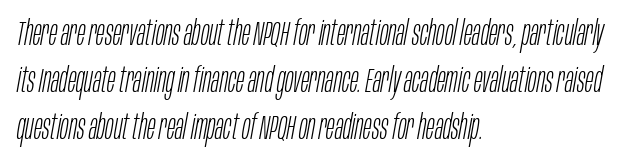
Yep, that's italic — everything's leaning. Underline: absent. Here the designer chose a conventional face with non-uniform glyph widths. In terms of letterspacing, this is plain default setting.
